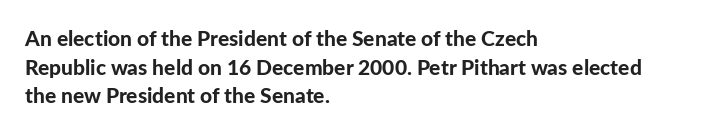
The image shows 21 px bold type, upright; set left-aligned, normal line spacing (1.36x), normal letter spacing, not underlined.
